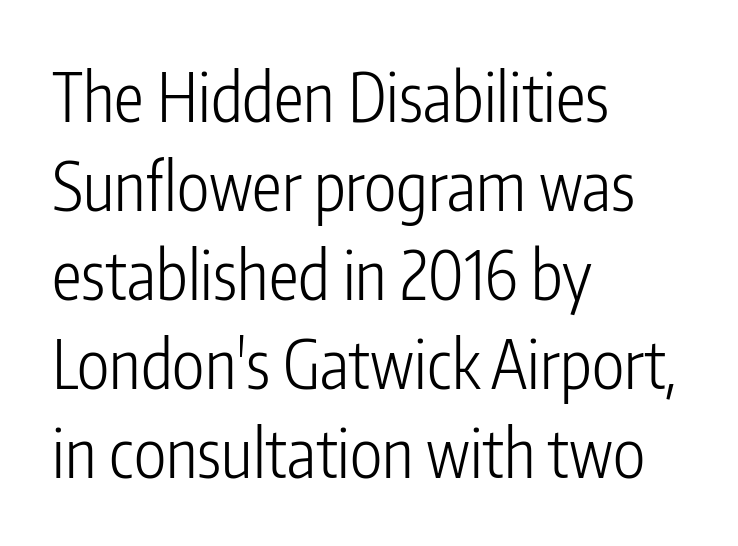
{"serif": "no", "italic": "no", "bold": "no", "weight": "light", "width": "condensed", "stroke_contrast": "low", "x_height": "medium", "monospaced": "no", "underline": "no", "align": "left", "line_spacing": "normal", "line_spacing_ratio": 1.33, "letter_spacing": "normal", "letter_spacing_em": 0.0, "glyph_px": 67}
